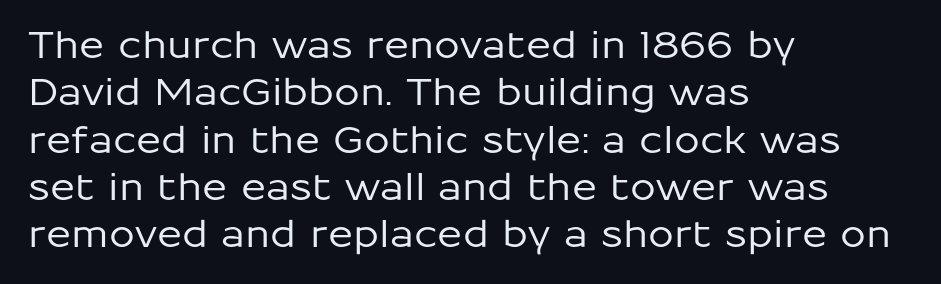
Look at the bottom of the vertical strokes: they stop flat, with no serifs. Spacing verdict: proportional, widths tailored to each character. Successive baselines arrive at the customary interval. Teacher's note: observe the even left margin — that is flush-left alignment. Type without underlining. This sample uses an upright cut, with every glyph sitting square on the baseline.
